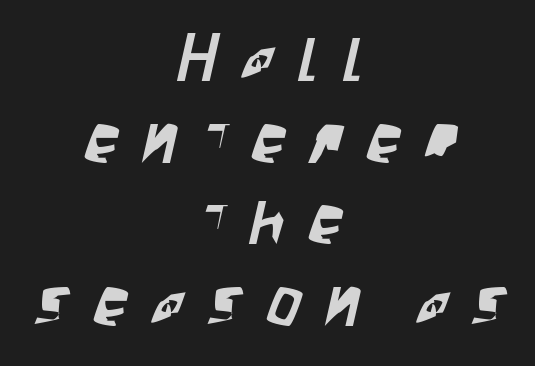
{"serif": "no", "width": "condensed", "stroke_contrast": "low", "x_height": "large", "monospaced": "no", "underline": "no", "align": "center", "line_spacing_ratio": 1.2, "letter_spacing": "wide", "letter_spacing_em": 0.36, "glyph_px": 68}
